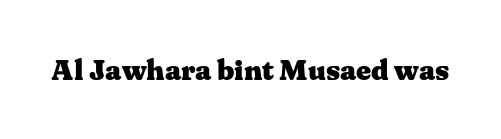
The letters stand straight up with perfectly vertical stems. Bare-footed words on every line. You can tell from the footed stems that serif type was used. Think of a printed novel: that variable character pitch is what you see here.
